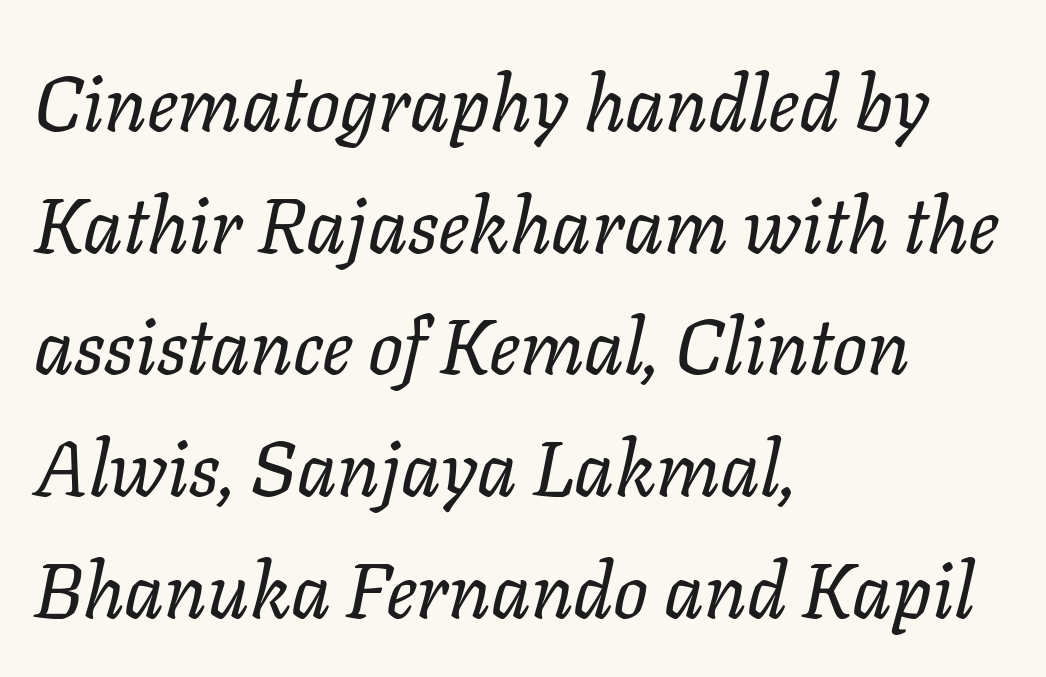
Horizontal alignment here is leftward, the default for most running prose. Bold? No — there's no thickening of the strokes. This sample has the flowing, uneven cadence of proportional lettering. What's the leading like? Ordinary, nothing unusual.
